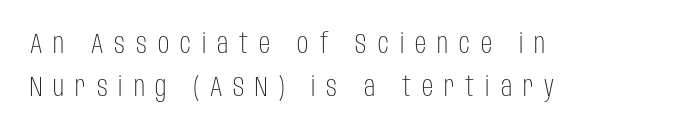
Layout note: lines flush left. Note the varied advance widths — an 'i' is clearly narrower than an 'm'. Is this a heavy cut? Hardly; it is regular or lighter. Vertical spacing — default.
